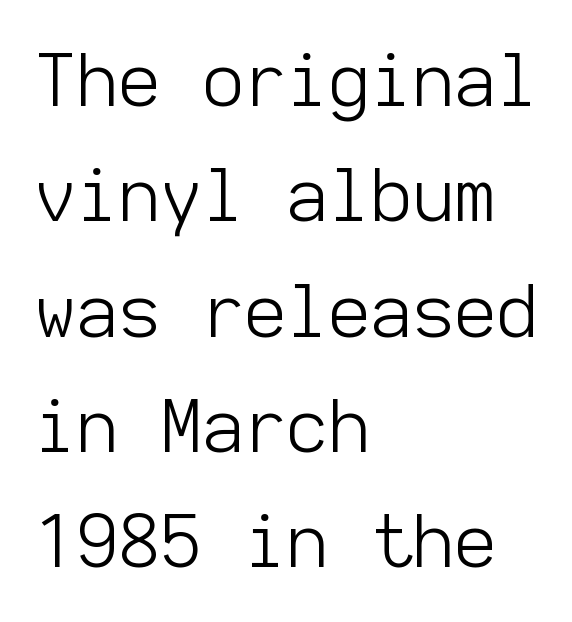
Do the characters align in a grid? Yes, the font is monospaced. Between one letter and the next there's only the usual sliver of space. No letter is thick-stroked: the sample isn't bold. Ascenders rise straight up at ninety degrees.
